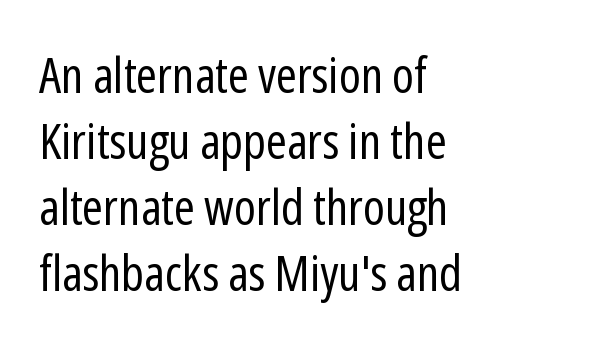
Font category for this specimen: sans-serif. No extra tracking has been applied to these lines. Is the block centered? No — it sits flush against the left margin. These lines are rendered in a variable-pitch font. Words float on clear page, feet unadorned. How would I describe the line gaps? Plain and ordinary.
